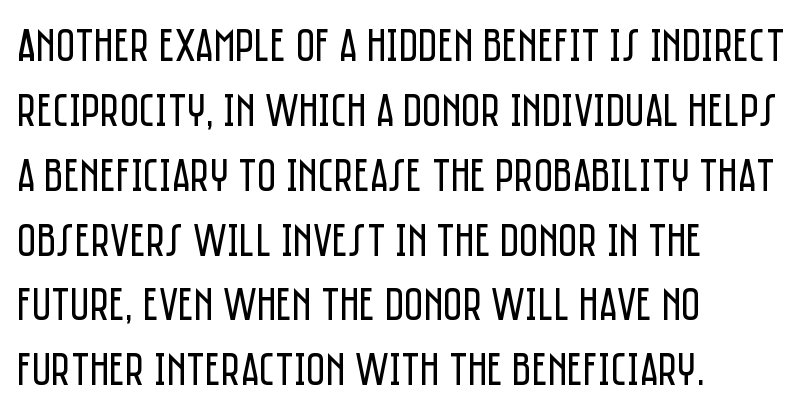
Glyph-to-glyph distance matches everyday printed text. You can tell from the bare stems that sans-serif type was used. Is this a fixed-width face? No — the glyphs have proportional, varying widths. A bare baseline throughout the passage. Reading down the column, the eye jumps a familiar distance to each next line.
